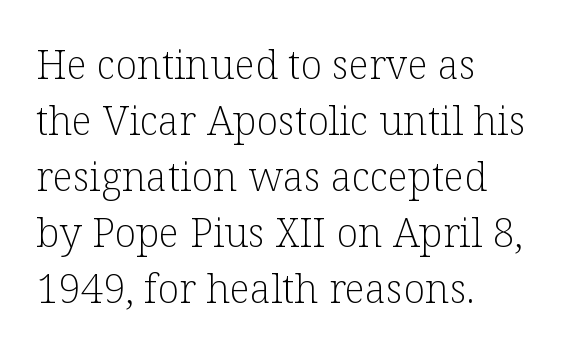
The image shows 40 px light serif type, upright; set left-aligned, normal line spacing (1.4x), normal letter spacing, not underlined; low stroke contrast and a medium x-height.
